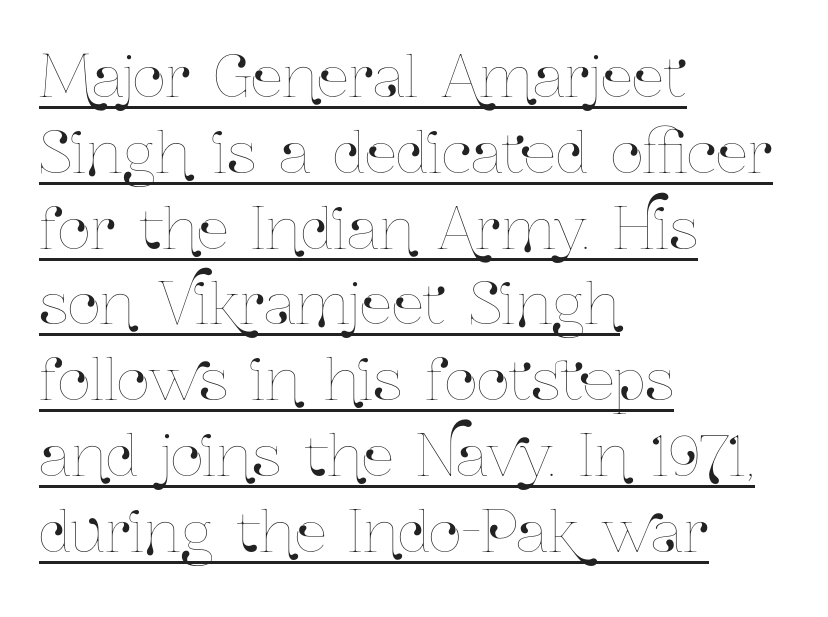
Evenly set lines give the paragraph a standard silhouette. A roman cut, with each character standing at attention. Looks like someone drew a line under every word here. These lines are rendered in a variable-pitch font. The rag falls on the right side of this text block. Default kerning and tracking; the words read as compact shapes.
